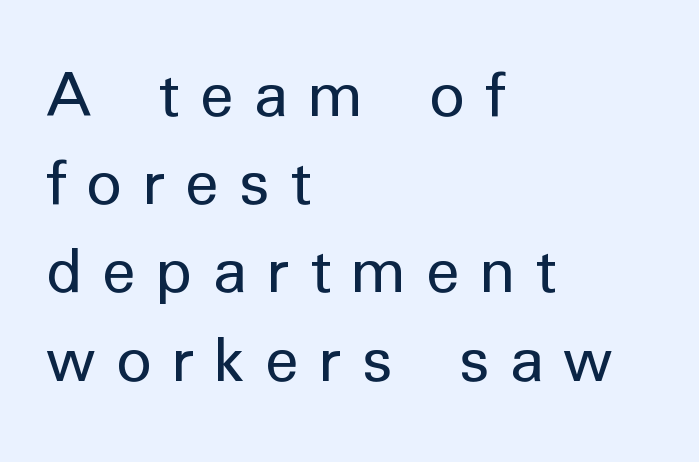
Q: Is the text bold? A: No.
Q: Is the text italic (slanted)? A: No, it is upright.
Q: Is the typeface a serif or a sans-serif typeface? A: Sans-serif.
Q: Is the text underlined? A: No.
Q: How is the paragraph aligned? A: Left-aligned.
Q: Is the spacing between letters normal or unusually wide? A: Unusually wide.
Q: Is the spacing between lines tight, normal or loose? A: Normal.
Q: Width (condensed, normal, or wide)? A: Normal.
Q: Stroke contrast? A: Low.
Q: x-height? A: Medium.
Q: Monospaced? A: No.
